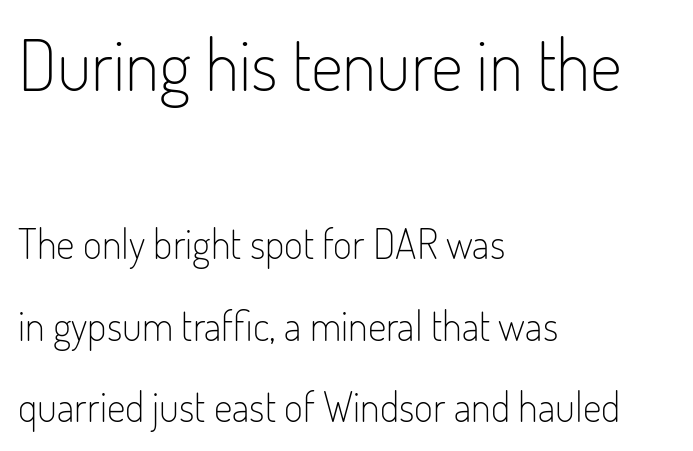
The image shows 71 px light, condensed sans-serif type, upright; set left-aligned, loose line spacing (1.99x), normal letter spacing, not underlined; the first (top) block is 1.73x larger; low stroke contrast and a small x-height.
